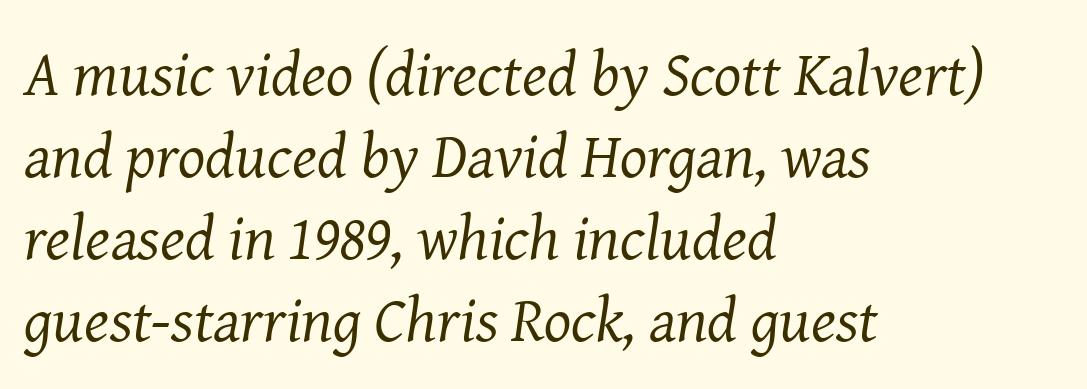
The rendering applies a slant to the glyphs. The face looks like a standard text weight, possibly lighter. You could call the tracking neutral — neither tight nor loose. Font category for this specimen: serif.
